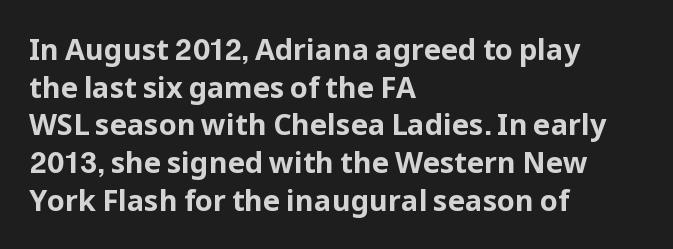
The image shows 29 px bold sans-serif type, upright; set left-aligned, normal line spacing (1.3x), normal letter spacing, not underlined; low stroke contrast and a medium x-height.
